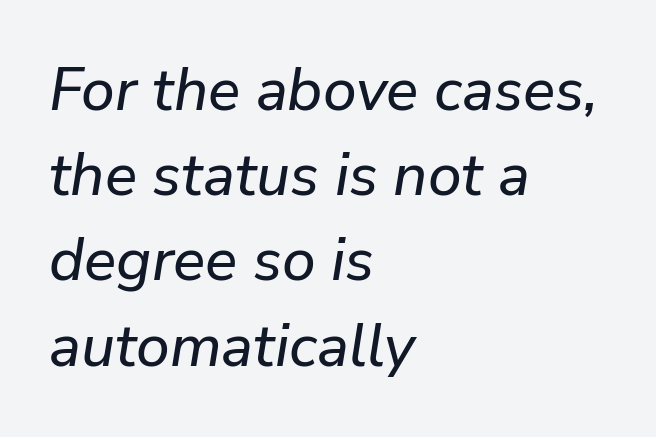
Teacher's note: observe the even left margin — that is flush-left alignment. The strip under each line holds only bare page. Tracking here is standard; glyphs follow each other at the usual distance. The vertical gap from one line to the next is medium. Looks like regular typesetting: each glyph gets only the width it needs. Characters are canted at an angle relative to the baseline's perpendicular.
